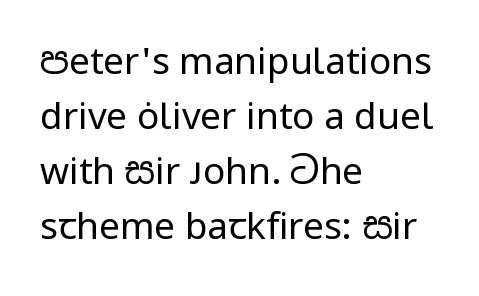
{"serif": "no", "italic": "no", "bold": "no", "weight": "regular", "width": "normal", "stroke_contrast": "low", "x_height": "medium", "monospaced": "no", "underline": "no", "align": "left", "line_spacing": "normal", "line_spacing_ratio": 1.49, "letter_spacing": "normal", "letter_spacing_em": 0.0, "glyph_px": 37}
